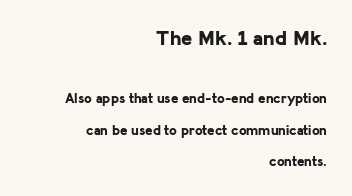
{"italic": "no", "bold": "yes", "underline": "no", "align": "right", "line_spacing": "loose", "line_spacing_ratio": 2.25, "letter_spacing": "normal", "letter_spacing_em": 0.0, "larger_block": "first", "size_ratio": 1.5, "glyph_px": 21}
